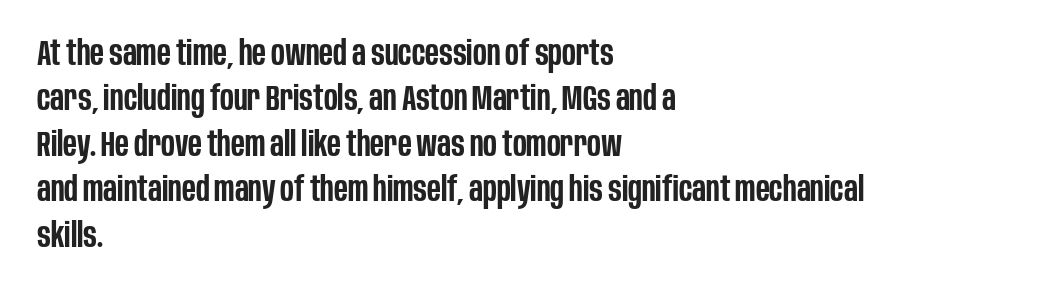
{"serif": "no", "italic": "no", "bold": "semi", "weight": "semibold", "width": "condensed", "stroke_contrast": "low", "x_height": "large", "monospaced": "no", "underline": "no", "align": "left", "line_spacing": "normal", "line_spacing_ratio": 1.3, "letter_spacing": "normal", "letter_spacing_em": 0.0, "glyph_px": 35}
